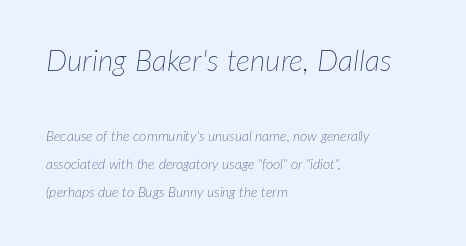
Large over small — that's the arrangement of the two blocks here. Slanted lettering throughout. Each letter keeps its own natural width here, so spacing adapts to shape. Teacher's note: observe the even left margin — that is flush-left alignment. Clear beneath every line of the passage. Weight: in the light-to-regular range.
